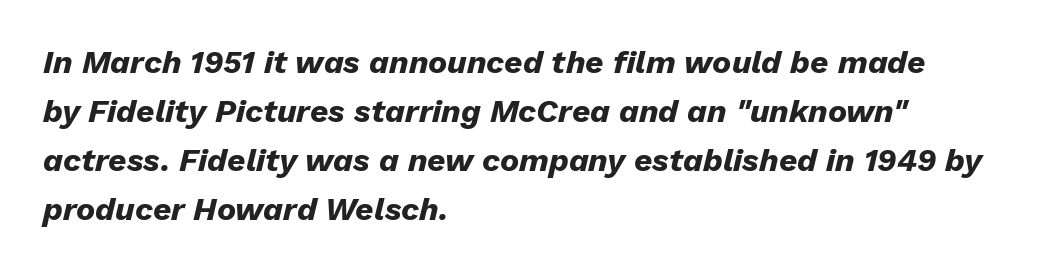
Q: Is the text bold? A: Yes.
Q: Is the text italic (slanted)? A: Yes, it leans right by about 13 degrees.
Q: Is the text underlined? A: No.
Q: How is the paragraph aligned? A: Left-aligned.
Q: Is the spacing between letters normal or unusually wide? A: Normal.
Q: Is the spacing between lines tight, normal or loose? A: Normal.
Q: Width (condensed, normal, or wide)? A: Normal.
Q: Stroke contrast? A: Low.
Q: x-height? A: Medium.
Q: Monospaced? A: No.
